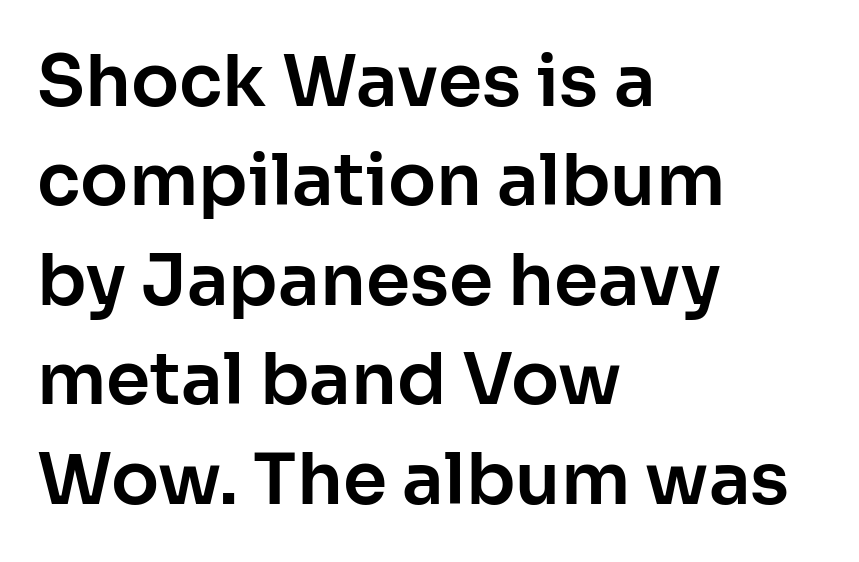
How are the letters spaced? Ordinarily, with no added tracking. These lines stack with their left ends in a neat column. Rendered with straight, roman letterforms. Underline: absent.
